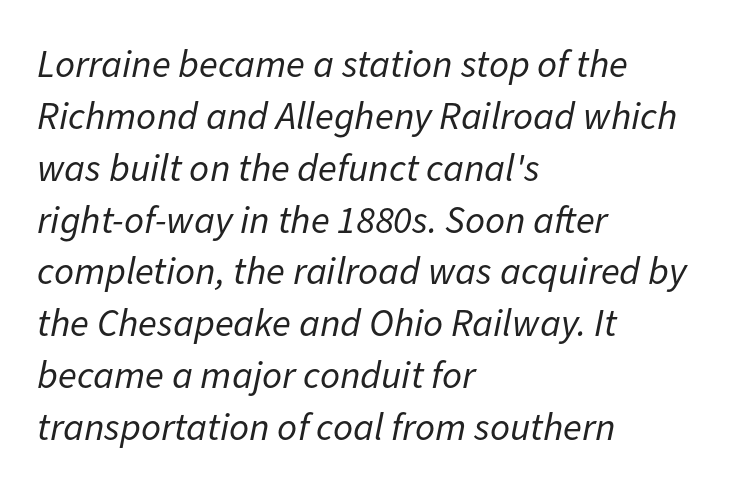
Q: Is the text bold? A: No.
Q: Is the text italic (slanted)? A: Yes, it leans right by about 11 degrees.
Q: Is the text underlined? A: No.
Q: How is the paragraph aligned? A: Left-aligned.
Q: Is the spacing between letters normal or unusually wide? A: Normal.
Q: Is the spacing between lines tight, normal or loose? A: Normal.
Q: Width (condensed, normal, or wide)? A: Normal.
Q: Stroke contrast? A: Low.
Q: x-height? A: Medium.
Q: Monospaced? A: No.
